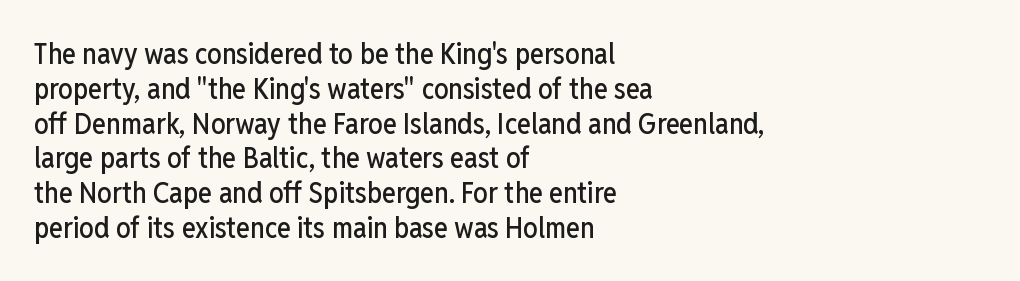
{"serif": "no", "italic": "no", "width": "condensed", "stroke_contrast": "low", "x_height": "medium", "monospaced": "no", "underline": "no", "align": "left", "line_spacing_ratio": 1.2, "letter_spacing": "normal", "letter_spacing_em": 0.0, "glyph_px": 29}
